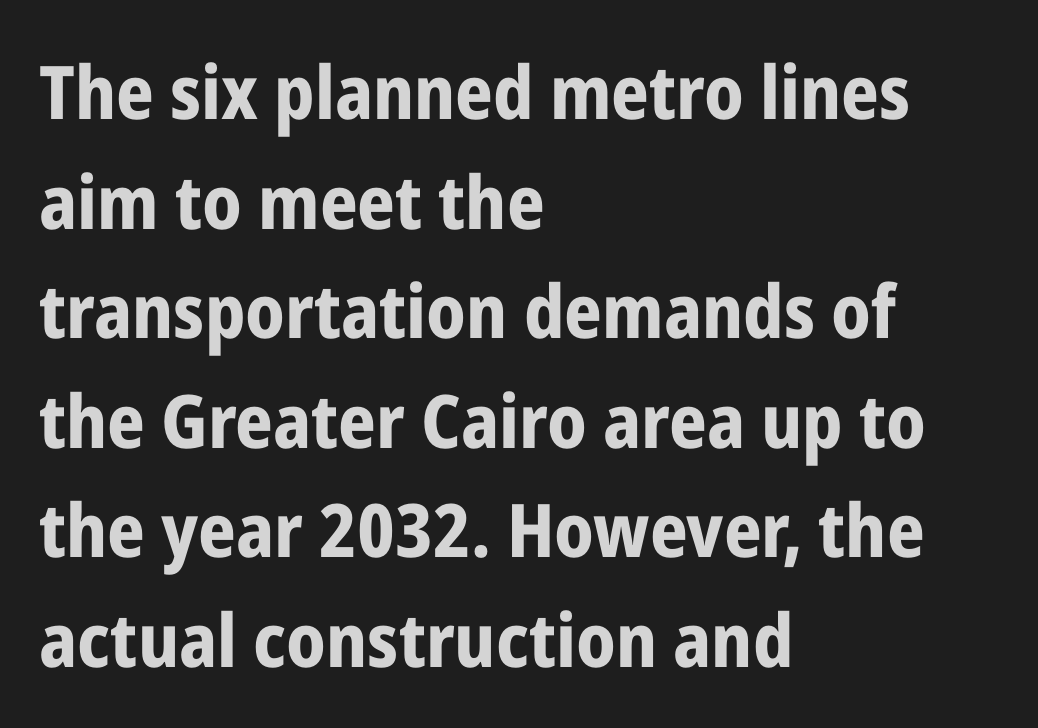
The zone under the glyphs is completely vacant. To sum up the face: it is a sans, with no serifs. Thick stems and heavy bowls — unmistakably bold. These lines stack with their left ends in a neat column.
